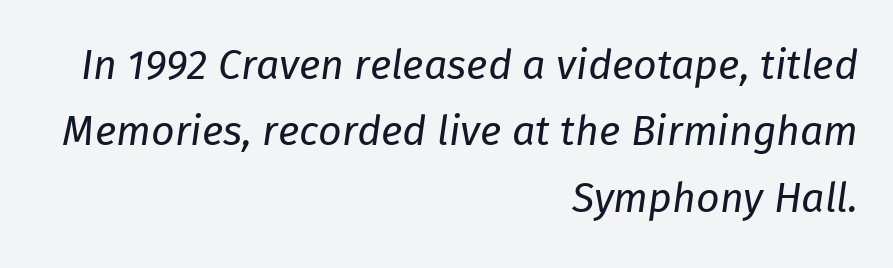
The image shows 41 px regular-weight type, italic (leaning right); set right-aligned, normal line spacing (1.62x), normal letter spacing, not underlined; low stroke contrast and a medium x-height.
